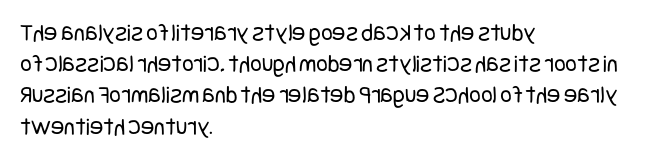
Spacing between characters is what you'd get straight out of the box. Ordinary non-slanted type is in use. The compositor pushed each line to the left boundary. Rows of type keep a routine distance in the vertical direction.
